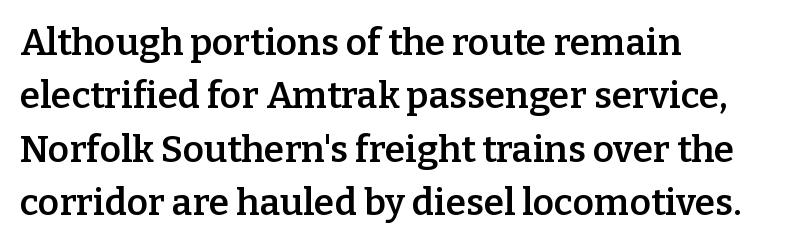
The image shows 37 px semibold serif type, upright; set left-aligned, normal line spacing (1.44x), normal letter spacing, not underlined; low stroke contrast and a medium x-height.
